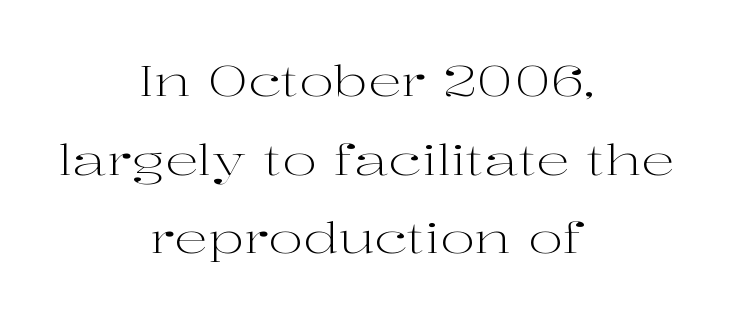
Each letter's strokes conclude with small projecting serifs. The paragraph shown floats in the horizontal middle. Beneath every word, the page is bare. The characters are drawn with everyday or finer stroke widths. The passage shown is typed in a proportional face where columns would drift. The letters stand straight up with perfectly vertical stems.
